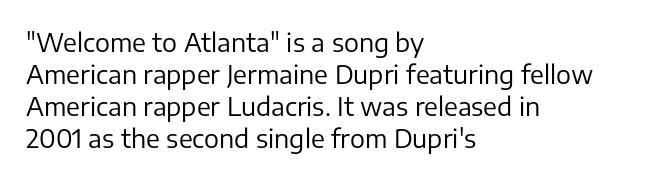
Glance below the letters and you will spot only blank space. The weight tops out at a normal text grade. Teacher's note: observe the even left margin — that is flush-left alignment. Interline gaps are of average width in this sample. In terms of posture, this sample is upright.
